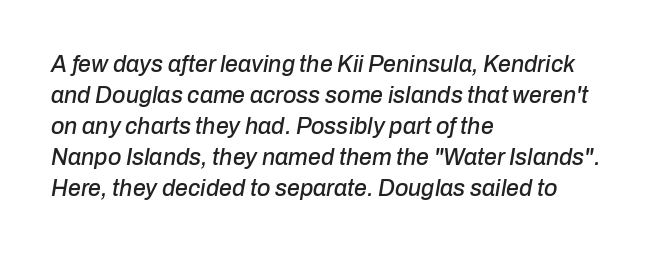
Italic: yes, the glyphs are oblique. In terms of letterspacing, this is plain default setting. One-word summary of the alignment: left. Any mark beneath the type? The region is blank.
